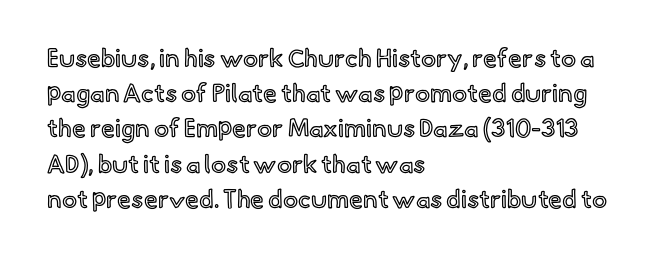
The image shows 25 px text type, upright; set left-aligned, normal line spacing (1.41x), normal letter spacing, not underlined.
